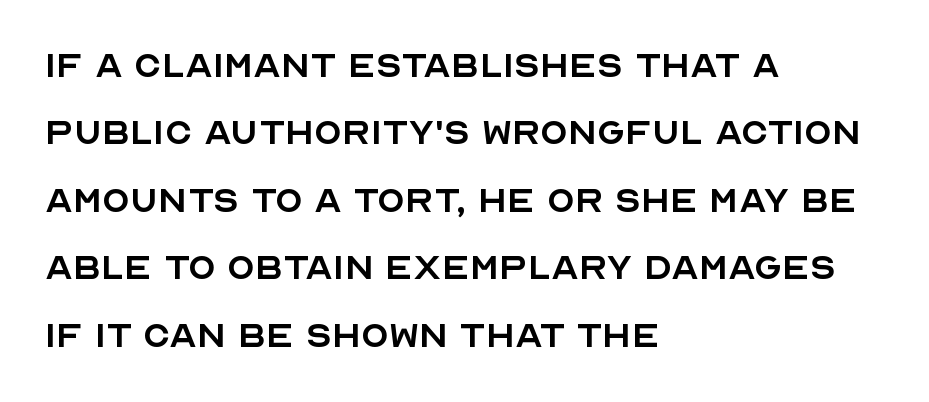
{"serif": "no", "italic": "no", "bold": "no", "weight": "regular", "width": "normal", "x_height": "large", "monospaced": "no", "underline": "no", "align": "left", "line_spacing": "normal", "line_spacing_ratio": 1.5, "letter_spacing": "normal", "letter_spacing_em": 0.0, "glyph_px": 45}
